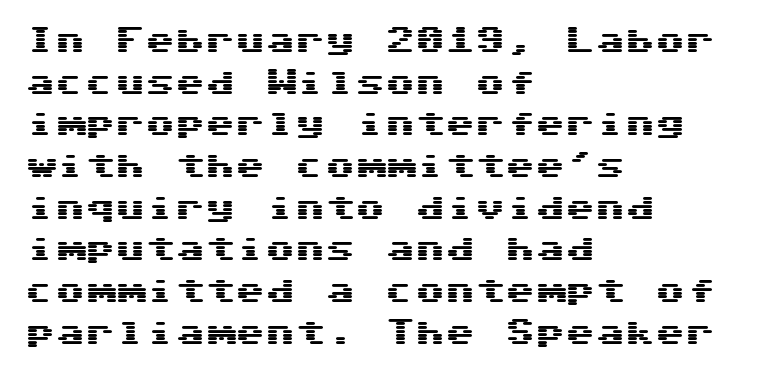
{"serif": "no", "italic": "no", "width": "wide", "stroke_contrast": "medium", "x_height": "medium", "underline": "no", "align": "left", "line_spacing": "normal", "line_spacing_ratio": 1.39, "letter_spacing": "normal", "letter_spacing_em": 0.0, "glyph_px": 30}
